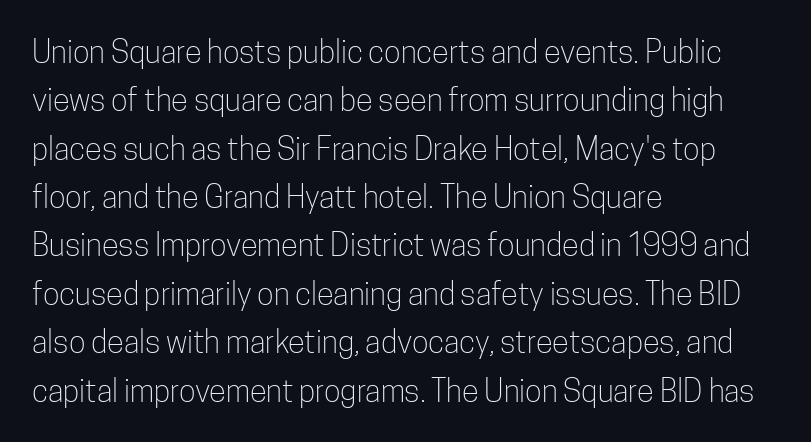
The type family on display is of the sans-serif kind. Standard letterfit; no display-style spreading of the glyphs. Looks like regular typesetting: each glyph gets only the width it needs. Compared with a typical body face, this is equally light or lighter still. The rendering uses a moderate line-height, typical for paragraphs.
